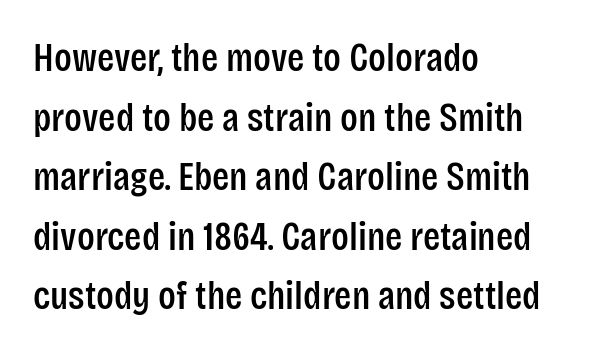
Q: Is the text italic (slanted)? A: No, it is upright.
Q: Is the typeface a serif or a sans-serif typeface? A: Sans-serif.
Q: Is the text underlined? A: No.
Q: How is the paragraph aligned? A: Left-aligned.
Q: Is the spacing between letters normal or unusually wide? A: Normal.
Q: Is the spacing between lines tight, normal or loose? A: Normal.
Q: Width (condensed, normal, or wide)? A: Condensed.
Q: Stroke contrast? A: Low.
Q: x-height? A: Large.
Q: Monospaced? A: No.
